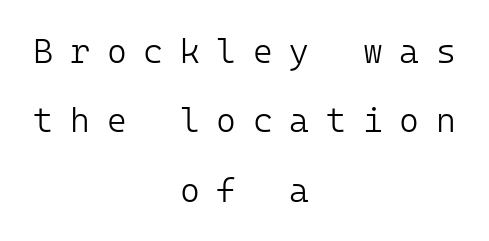
The image shows 34 px light sans-serif type, upright, monospaced; set centered, loose line spacing (2.04x), unusually wide letter spacing (+0.49 em), not underlined; low stroke contrast and a medium x-height.
